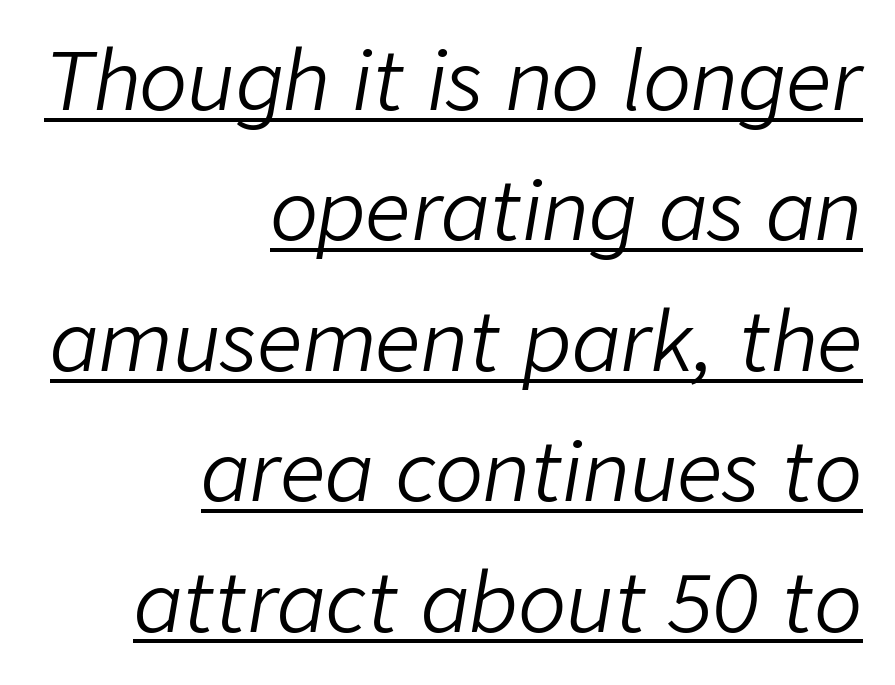
Notice how the passage keeps a crisp vertical edge on the right only. What's the leading like? Ordinary, nothing unusual. The characters are drawn with everyday or finer stroke widths. The sample's only ornament is a line tracing under the words. Here the designer chose a conventional face with non-uniform glyph widths. Slanted lettering throughout.
